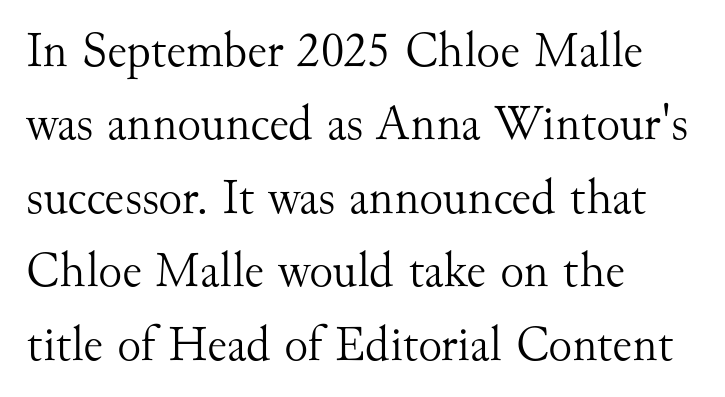
Q: Is the text bold? A: No.
Q: Is the text italic (slanted)? A: No, it is upright.
Q: Is the typeface a serif or a sans-serif typeface? A: Serif.
Q: Is the text underlined? A: No.
Q: How is the paragraph aligned? A: Left-aligned.
Q: Is the spacing between letters normal or unusually wide? A: Normal.
Q: Is the spacing between lines tight, normal or loose? A: Normal.
Q: Width (condensed, normal, or wide)? A: Normal.
Q: Stroke contrast? A: Medium.
Q: x-height? A: Small.
Q: Monospaced? A: No.
